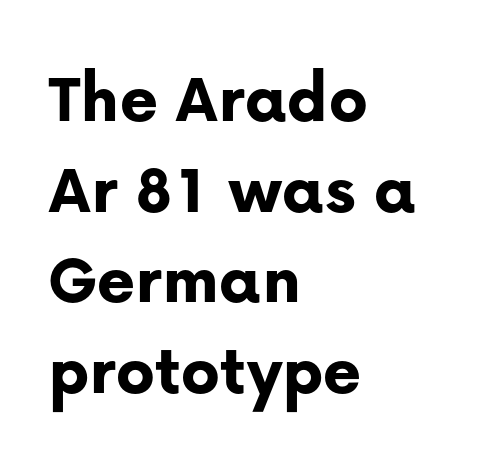
{"serif": "no", "italic": "no", "bold": "yes", "weight": "bold", "width": "normal", "stroke_contrast": "low", "x_height": "medium", "monospaced": "no", "underline": "no", "align": "left", "line_spacing_ratio": 1.24, "letter_spacing": "normal", "letter_spacing_em": 0.0, "glyph_px": 73}
